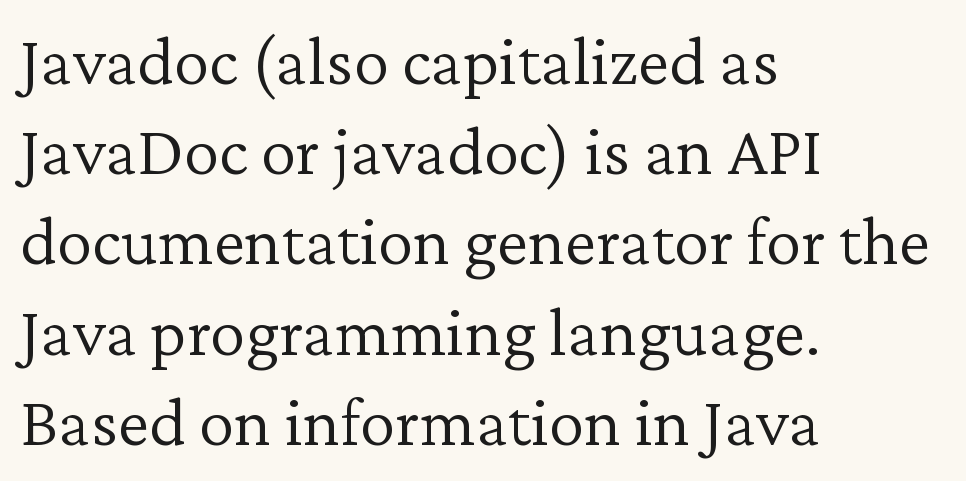
The image shows 71 px light serif type, upright; set left-aligned, normal line spacing (1.27x), normal letter spacing, not underlined; low stroke contrast and a medium x-height.
